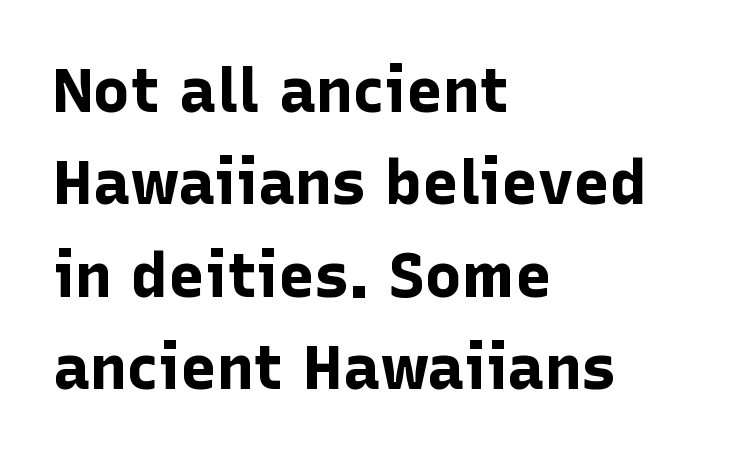
{"serif": "no", "italic": "no", "bold": "yes", "weight": "bold", "width": "normal", "stroke_contrast": "low", "x_height": "medium", "monospaced": "no", "underline": "no", "align": "left", "line_spacing": "normal", "line_spacing_ratio": 1.49, "letter_spacing": "normal", "letter_spacing_em": 0.0, "glyph_px": 62}
